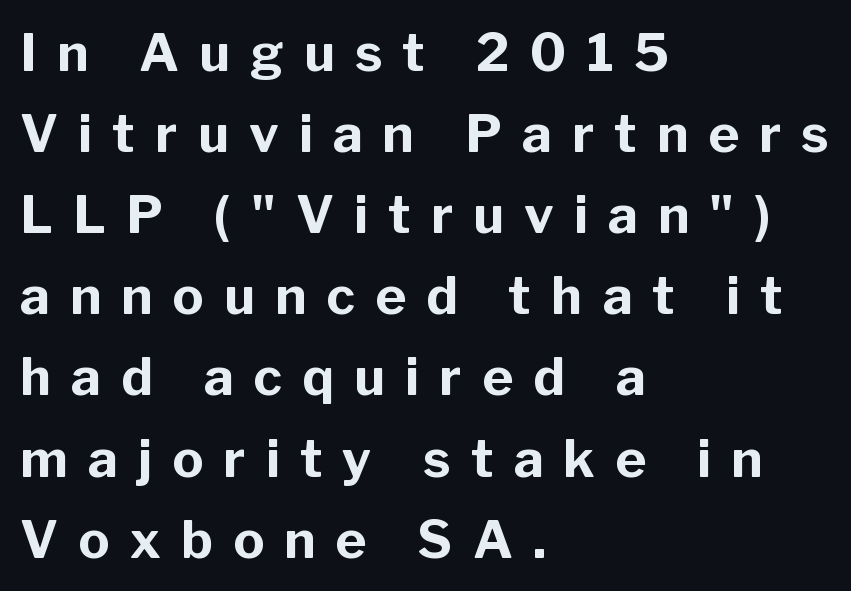
The image shows 52 px bold sans-serif type, upright; set left-aligned, normal line spacing (1.56x), unusually wide letter spacing (+0.39 em), not underlined; low stroke contrast and a medium x-height.
